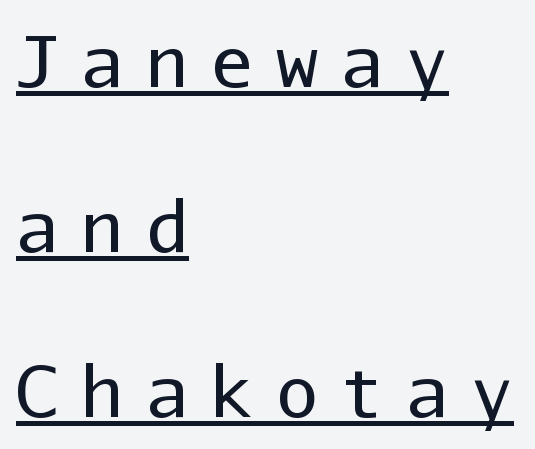
Q: Is the text bold? A: No.
Q: Is the text italic (slanted)? A: No, it is upright.
Q: Is the typeface a serif or a sans-serif typeface? A: Sans-serif.
Q: Is the text underlined? A: Yes.
Q: How is the paragraph aligned? A: Left-aligned.
Q: Is the spacing between letters normal or unusually wide? A: Unusually wide.
Q: Is the spacing between lines tight, normal or loose? A: Loose.
Q: Width (condensed, normal, or wide)? A: Normal.
Q: Stroke contrast? A: Low.
Q: x-height? A: Medium.
Q: Monospaced? A: Yes.
